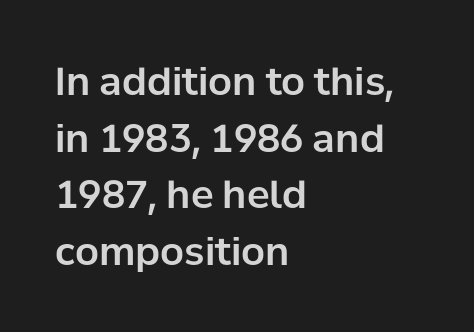
{"serif": "no", "italic": "no", "width": "normal", "stroke_contrast": "low", "x_height": "medium", "monospaced": "no", "underline": "no", "align": "left", "line_spacing": "normal", "line_spacing_ratio": 1.49, "letter_spacing": "normal", "letter_spacing_em": 0.0, "glyph_px": 38}
